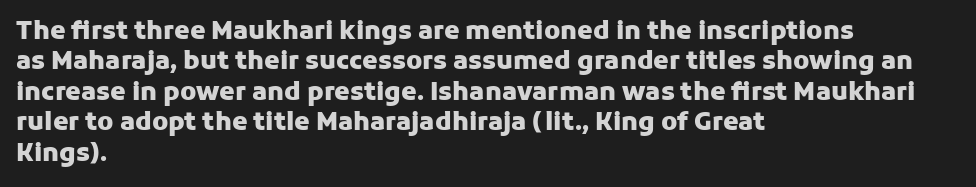
Q: Is the text bold? A: Yes.
Q: Is the text italic (slanted)? A: No, it is upright.
Q: Is the text underlined? A: No.
Q: How is the paragraph aligned? A: Left-aligned.
Q: Is the spacing between letters normal or unusually wide? A: Normal.
